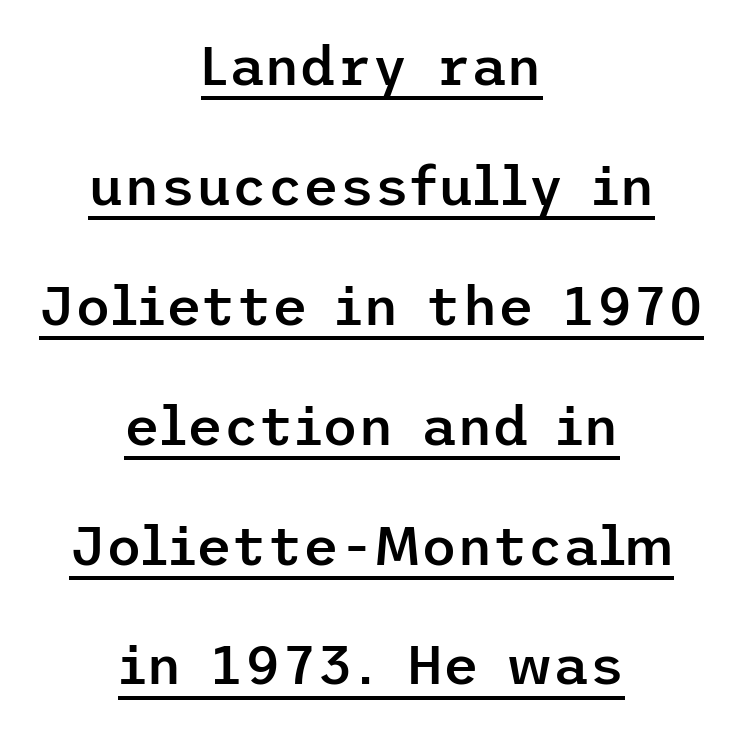
{"serif": "no", "italic": "no", "bold": "semi", "weight": "semibold", "width": "normal", "stroke_contrast": "low", "x_height": "medium", "underline": "yes", "align": "center", "line_spacing": "loose", "line_spacing_ratio": 2.18, "letter_spacing": "normal", "letter_spacing_em": 0.0, "glyph_px": 55}
